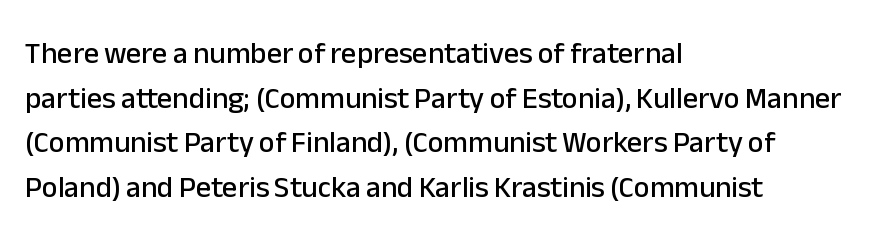
Does the copy run flush right? No — it runs flush left. A typesetter would call this leading conventional body-copy spacing. Lines of text with bare space underneath. The font family rendered here belongs to the sans-serif group. Varying glyph widths throughout — classic text-font behaviour.
